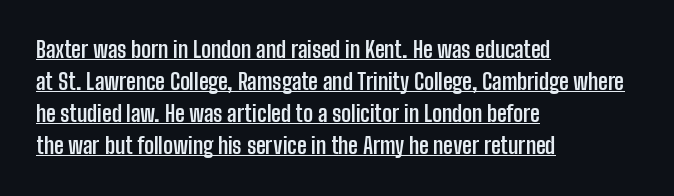
Horizontal bands of white between lines are of average thickness. The lettering stays uniformly vertical, giving the passage a roman look. This sample is left-justified, so line endings fall wherever the words run out. Quick note: underline on. These words are printed bold, with thick strokes throughout. Tracking here is standard; glyphs follow each other at the usual distance.
